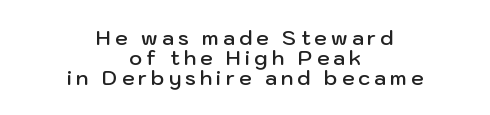
{"italic": "no", "bold": "semi", "underline": "no", "align": "center", "line_spacing": "tight", "line_spacing_ratio": 0.99, "letter_spacing": "wide", "letter_spacing_em": 0.21, "glyph_px": 20}
